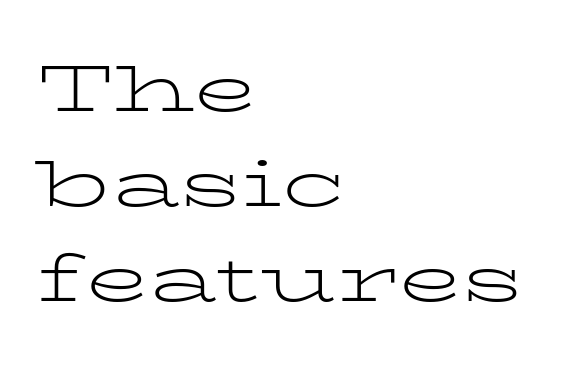
How are the letters spaced? Ordinarily, with no added tracking. Quick note: interline space is typical. Unlike italic type, these characters show no tilt at all. The passage shown is not underscored anywhere. No letter is thick-stroked: the sample isn't bold.
